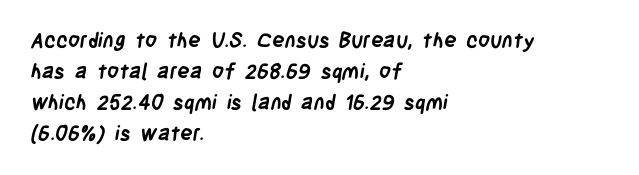
Q: Is the text bold? A: Yes.
Q: Is the text underlined? A: No.
Q: How is the paragraph aligned? A: Left-aligned.
Q: Is the spacing between letters normal or unusually wide? A: Normal.
Q: Is the spacing between lines tight, normal or loose? A: Normal.
